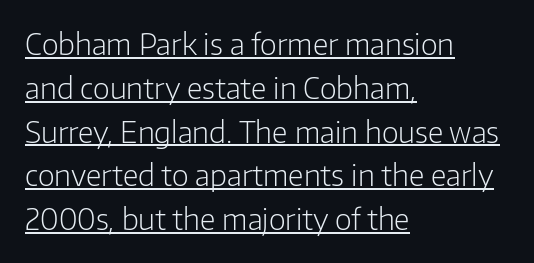
The strokes carry an ordinary text weight at most. A continuous stroke trails under the words, as in a hyperlink. The type family on display is of the sans-serif kind. A normal amount of white space separates one row of letters from the next. Compared with a centered layout, this one pins lines to the left instead.
